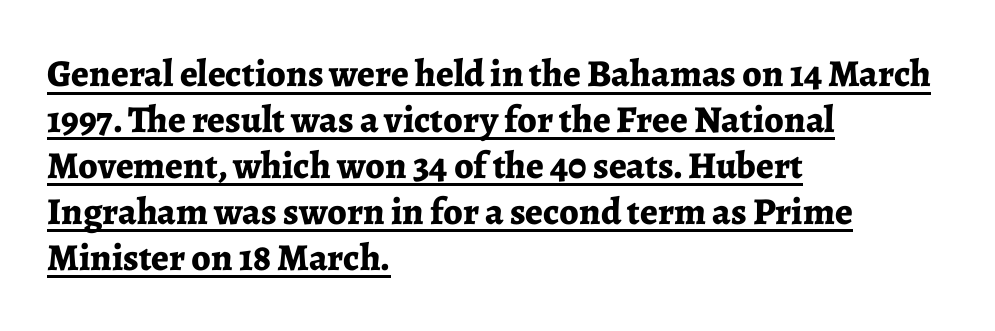
The image shows 38 px bold serif type, upright; set left-aligned, line spacing 1.21x, normal letter spacing, underlined; low stroke contrast and a medium x-height.
